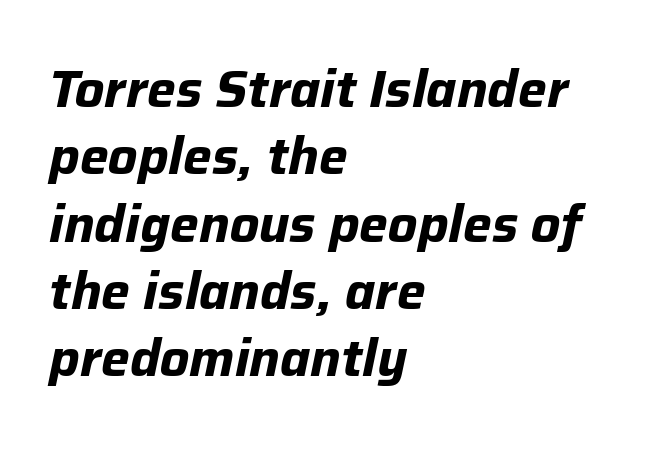
The image shows 51 px bold type, italic (leaning right); set left-aligned, normal line spacing (1.32x), normal letter spacing, not underlined; low stroke contrast and a medium x-height.
